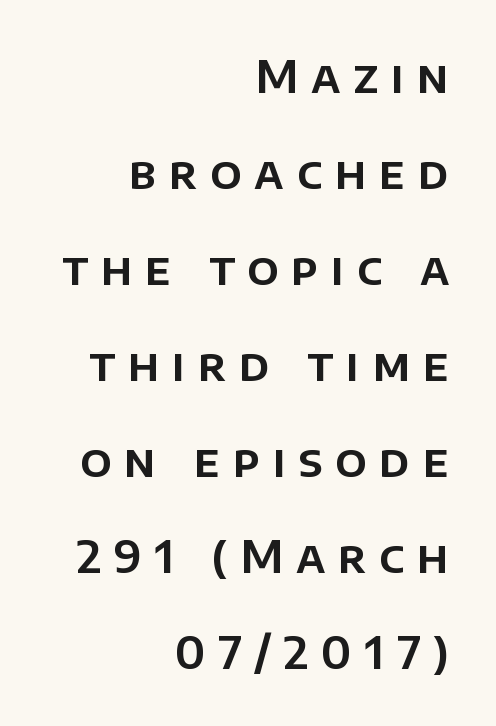
Q: Is the text italic (slanted)? A: No, it is upright.
Q: Is the typeface a serif or a sans-serif typeface? A: Sans-serif.
Q: Is the text underlined? A: No.
Q: How is the paragraph aligned? A: Right-aligned.
Q: Is the spacing between letters normal or unusually wide? A: Unusually wide.
Q: Is the spacing between lines tight, normal or loose? A: Loose.
Q: Width (condensed, normal, or wide)? A: Normal.
Q: Stroke contrast? A: Low.
Q: x-height? A: Large.
Q: Monospaced? A: No.
